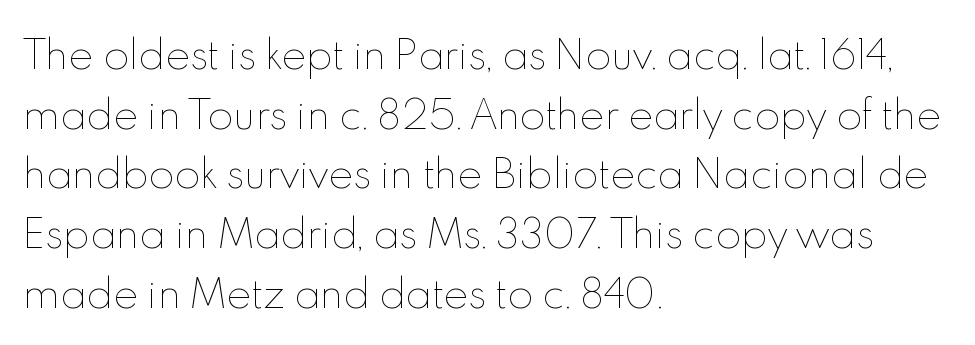
The image shows 38 px thin type, upright; set left-aligned, normal line spacing (1.57x), normal letter spacing, not underlined; a small x-height.
